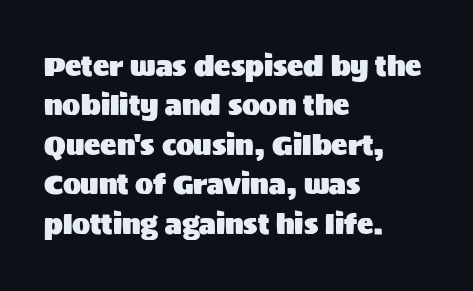
Q: Is the text italic (slanted)? A: No, it is upright.
Q: Is the text underlined? A: No.
Q: How is the paragraph aligned? A: Left-aligned.
Q: Is the spacing between letters normal or unusually wide? A: Normal.
Q: Is the spacing between lines tight, normal or loose? A: Normal.
